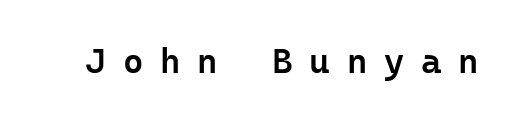
Q: Is the text bold? A: Semi-bold.
Q: Is the text italic (slanted)? A: No, it is upright.
Q: Is the typeface a serif or a sans-serif typeface? A: Sans-serif.
Q: Is the text underlined? A: No.
Q: Is the spacing between letters normal or unusually wide? A: Unusually wide.
Q: Width (condensed, normal, or wide)? A: Normal.
Q: Stroke contrast? A: Low.
Q: x-height? A: Medium.
